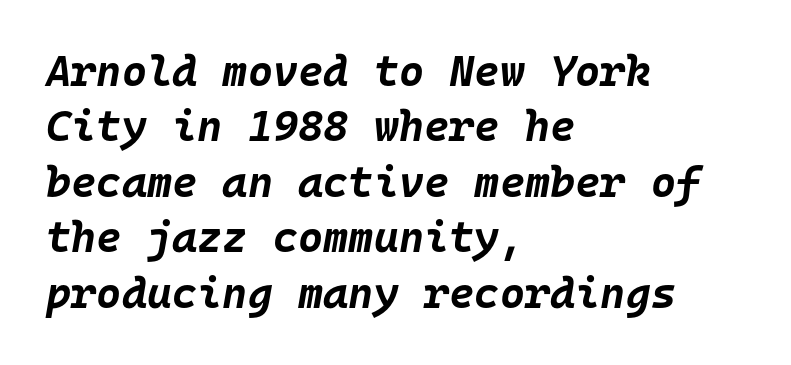
{"italic": "yes", "lean": "right", "slant_degrees": 10, "bold": "yes", "weight": "bold", "width": "normal", "stroke_contrast": "low", "x_height": "large", "monospaced": "yes", "underline": "no", "align": "left", "line_spacing": "normal", "line_spacing_ratio": 1.29, "letter_spacing": "normal", "letter_spacing_em": 0.0, "glyph_px": 43}
